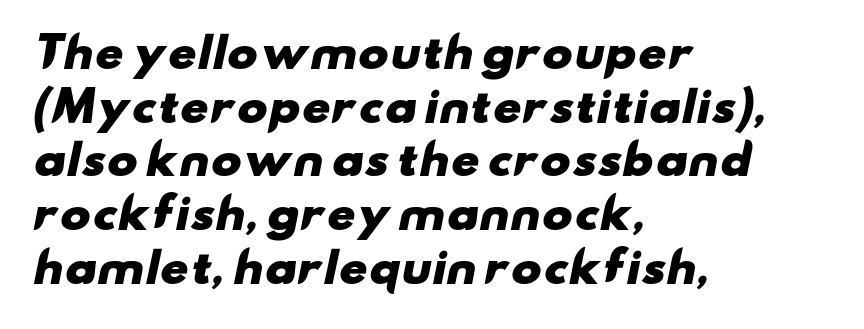
Caption: standard tracking, unaltered. Unlike a traditional serif, this face leaves its strokes unadorned. A full-strength bold gives these letters their thick strokes. The passage shown is typed in a proportional face where columns would drift. Interline gaps are of average width in this sample. Quick note: underline off.
